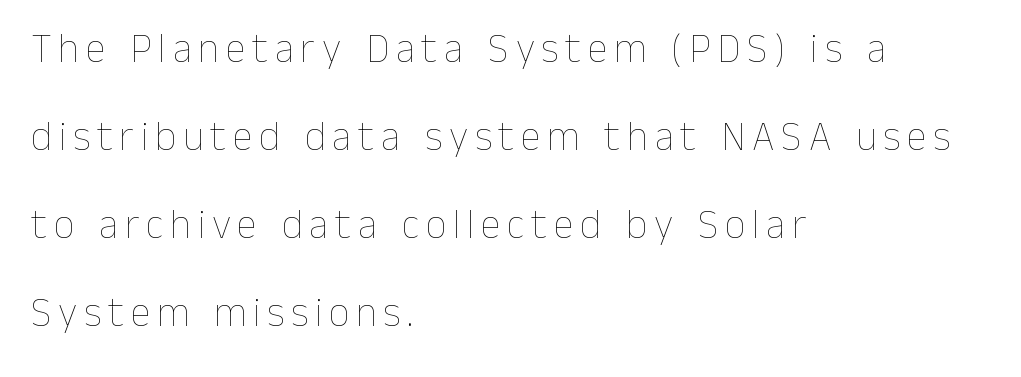
{"italic": "no", "bold": "no", "weight": "thin", "width": "normal", "stroke_contrast": "low", "x_height": "medium", "monospaced": "no", "underline": "no", "align": "left", "line_spacing": "loose", "line_spacing_ratio": 2.15, "glyph_px": 41}
